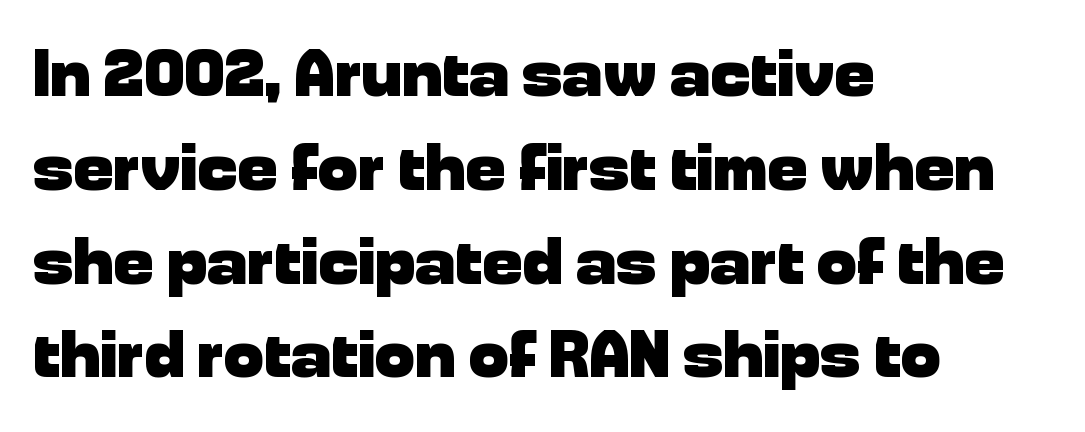
{"serif": "no", "italic": "no", "bold": "yes", "weight": "heavy", "width": "normal", "stroke_contrast": "low", "x_height": "medium", "monospaced": "no", "underline": "no", "align": "left", "line_spacing": "normal", "line_spacing_ratio": 1.4, "letter_spacing": "normal", "letter_spacing_em": 0.0, "glyph_px": 67}
